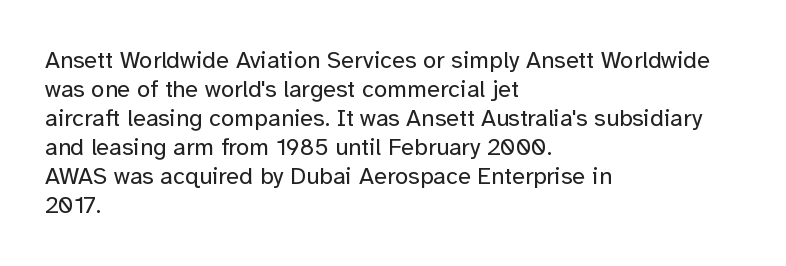
{"italic": "no", "bold": "no", "underline": "no", "align": "left", "line_spacing_ratio": 1.21, "letter_spacing": "normal", "letter_spacing_em": 0.0, "glyph_px": 24}
